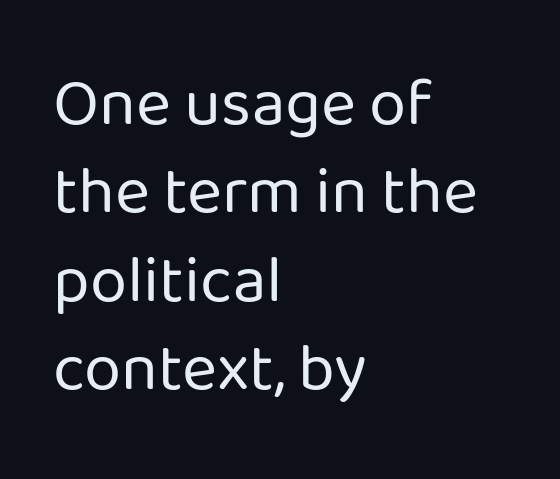
{"serif": "no", "italic": "no", "bold": "no", "weight": "regular", "width": "normal", "stroke_contrast": "low", "x_height": "medium", "monospaced": "no", "underline": "no", "align": "left", "line_spacing": "normal", "line_spacing_ratio": 1.32, "letter_spacing": "normal", "letter_spacing_em": 0.0, "glyph_px": 67}
